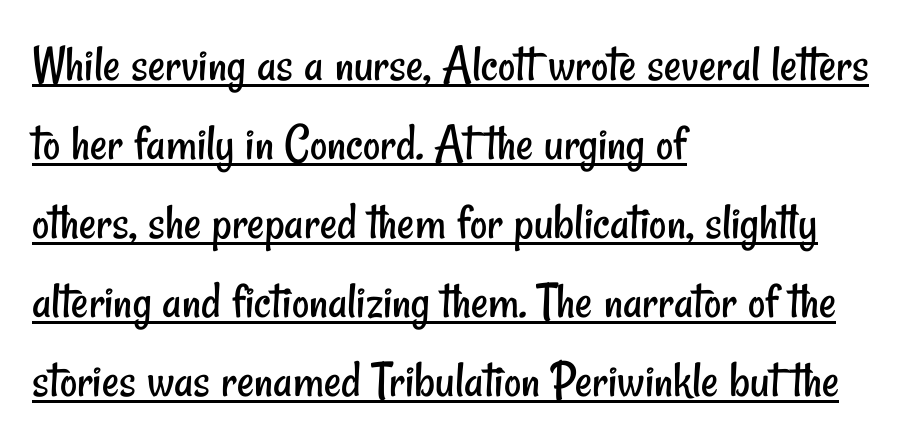
The image shows 53 px regular-weight, condensed sans-serif type; set left-aligned, normal line spacing (1.49x), normal letter spacing, underlined; low stroke contrast and a small x-height.
